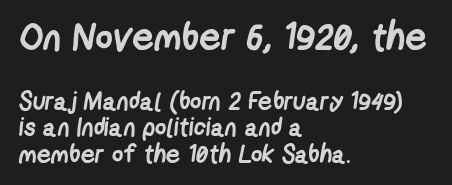
Q: Is the text bold? A: Yes.
Q: Is the typeface a serif or a sans-serif typeface? A: Sans-serif.
Q: Is the text underlined? A: No.
Q: How is the paragraph aligned? A: Left-aligned.
Q: Is the spacing between letters normal or unusually wide? A: Normal.
Q: Is the spacing between lines tight, normal or loose? A: Tight.
Q: Which block of text is set in a larger size, the first (top) or the second (bottom)? A: The first (top) one.
Q: Width (condensed, normal, or wide)? A: Condensed.
Q: Stroke contrast? A: Low.
Q: x-height? A: Medium.
Q: Monospaced? A: No.
